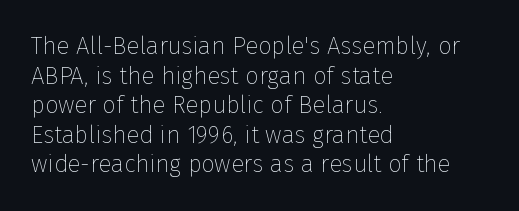
Q: Is the text bold? A: No.
Q: Is the text italic (slanted)? A: No, it is upright.
Q: Is the text underlined? A: No.
Q: How is the paragraph aligned? A: Left-aligned.
Q: Is the spacing between letters normal or unusually wide? A: Normal.
